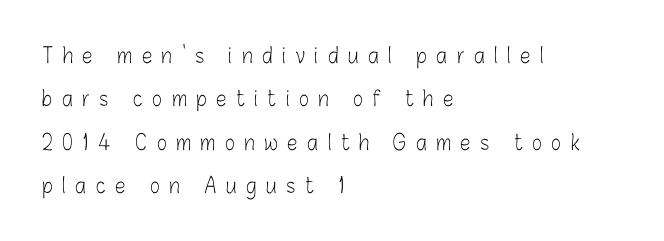
The image shows 21 px text type, upright; set left-aligned, loose line spacing (2.06x), unusually wide letter spacing (+0.46 em), not underlined.
